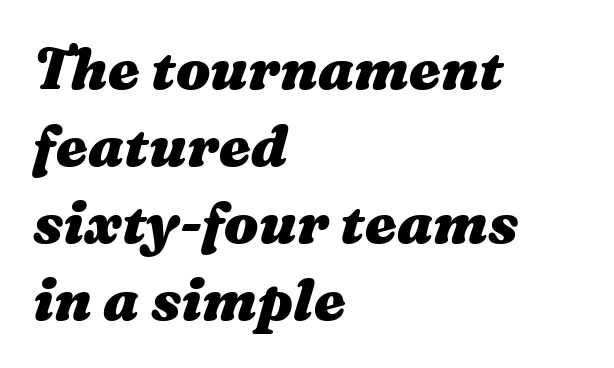
The image shows 57 px heavy, wide type, italic (leaning right); set left-aligned, normal line spacing (1.35x), normal letter spacing, not underlined; medium stroke contrast and a medium x-height.
